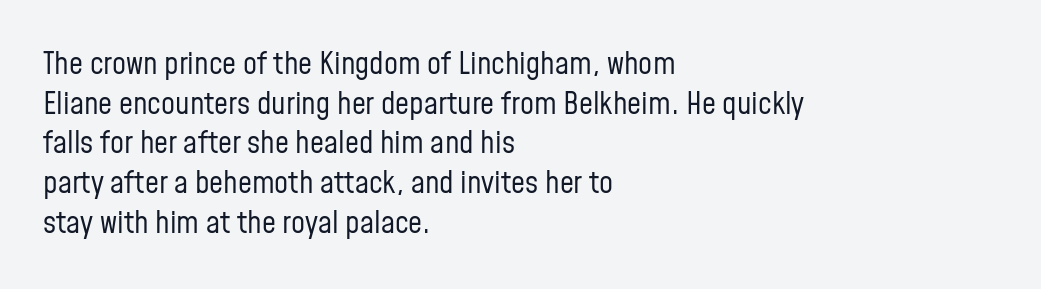
Q: Is the text bold? A: No.
Q: Is the text italic (slanted)? A: No, it is upright.
Q: Is the typeface a serif or a sans-serif typeface? A: Sans-serif.
Q: Is the text underlined? A: No.
Q: How is the paragraph aligned? A: Left-aligned.
Q: Is the spacing between letters normal or unusually wide? A: Normal.
Q: Is the spacing between lines tight, normal or loose? A: Normal.
Q: Width (condensed, normal, or wide)? A: Condensed.
Q: Stroke contrast? A: Low.
Q: x-height? A: Medium.
Q: Monospaced? A: No.
